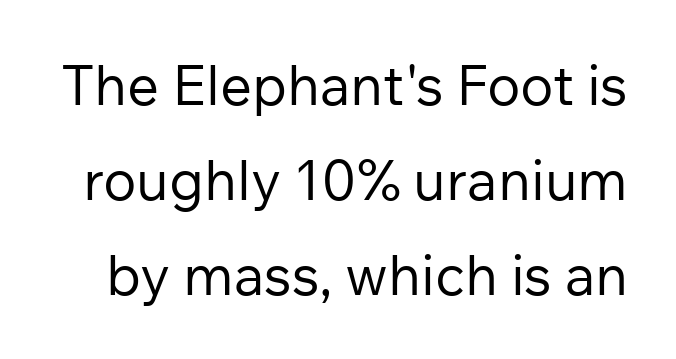
The image shows 56 px regular-weight sans-serif type, upright; set normal line spacing (1.7x), normal letter spacing, not underlined; low stroke contrast and a medium x-height.
